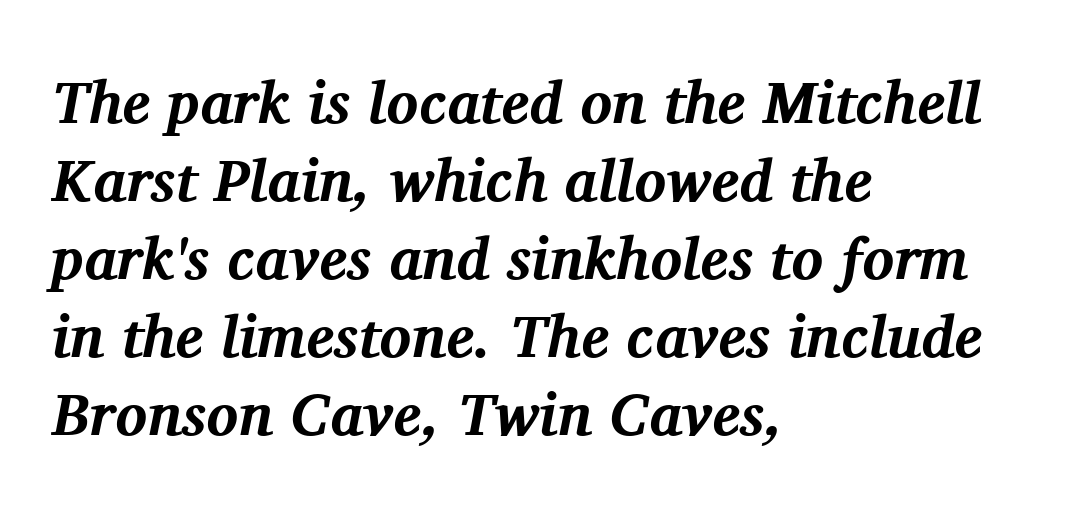
Q: Is the text bold? A: Yes.
Q: Is the text italic (slanted)? A: Yes, it leans right by about 11 degrees.
Q: Is the typeface a serif or a sans-serif typeface? A: Serif.
Q: Is the text underlined? A: No.
Q: How is the paragraph aligned? A: Left-aligned.
Q: Is the spacing between letters normal or unusually wide? A: Normal.
Q: Is the spacing between lines tight, normal or loose? A: Normal.
Q: Width (condensed, normal, or wide)? A: Normal.
Q: Stroke contrast? A: Medium.
Q: x-height? A: Medium.
Q: Monospaced? A: No.
